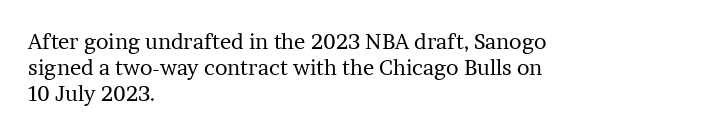
Q: Is the text bold? A: No.
Q: Is the text italic (slanted)? A: No, it is upright.
Q: Is the text underlined? A: No.
Q: How is the paragraph aligned? A: Left-aligned.
Q: Is the spacing between letters normal or unusually wide? A: Normal.
Q: Is the spacing between lines tight, normal or loose? A: Normal.
